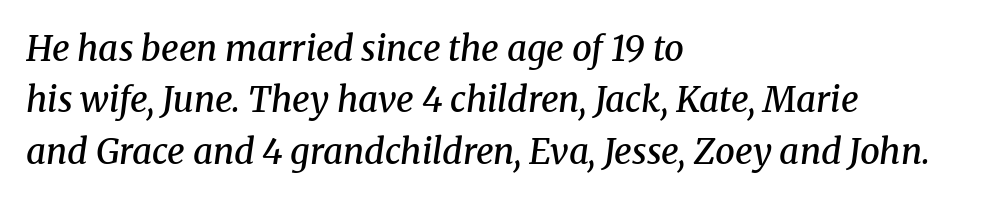
{"serif": "yes", "italic": "yes", "lean": "right", "slant_degrees": 8, "bold": "semi", "weight": "semibold", "width": "normal", "stroke_contrast": "medium", "x_height": "medium", "monospaced": "no", "underline": "no", "align": "left", "line_spacing": "normal", "line_spacing_ratio": 1.47, "letter_spacing": "normal", "letter_spacing_em": 0.0, "glyph_px": 35}
